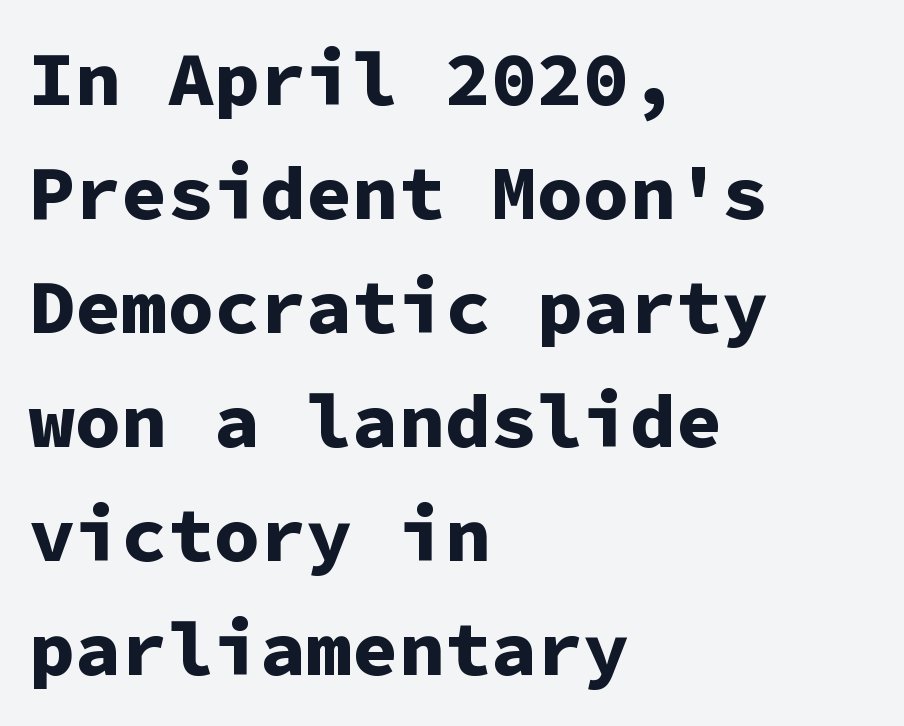
The image shows 77 px bold sans-serif type, upright, monospaced; set left-aligned, normal line spacing (1.48x), normal letter spacing, not underlined; low stroke contrast and a medium x-height.
